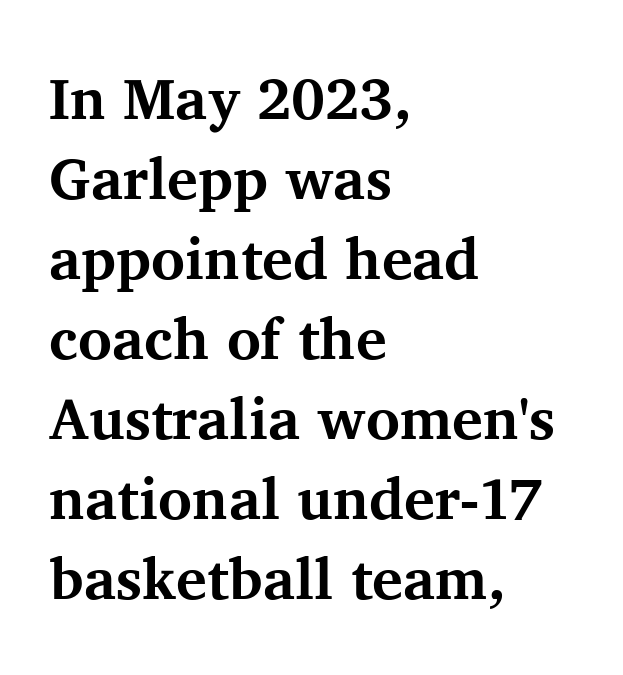
The image shows 58 px bold serif type, upright; set left-aligned, normal line spacing (1.38x), normal letter spacing, not underlined; medium stroke contrast and a medium x-height.
